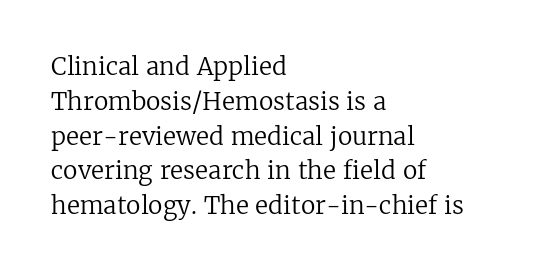
{"italic": "no", "bold": "no", "underline": "no", "align": "left", "line_spacing": "normal", "line_spacing_ratio": 1.45, "letter_spacing": "normal", "letter_spacing_em": 0.0, "glyph_px": 24}
